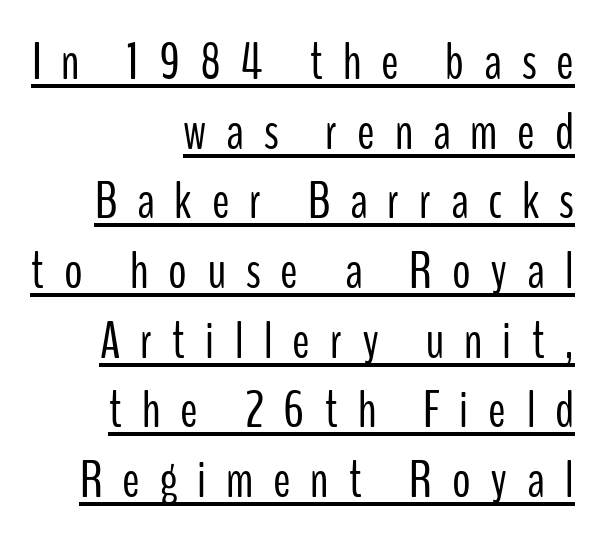
Notice how a bar underscores the lettering throughout. Vertical stems look standard width or narrower in stroke. Serif or sans? Sans — the stroke terminals are bare. Does the copy run flush right? Yes — the right margin is perfectly even. Is this a fixed-width face? No — the glyphs have proportional, varying widths.
